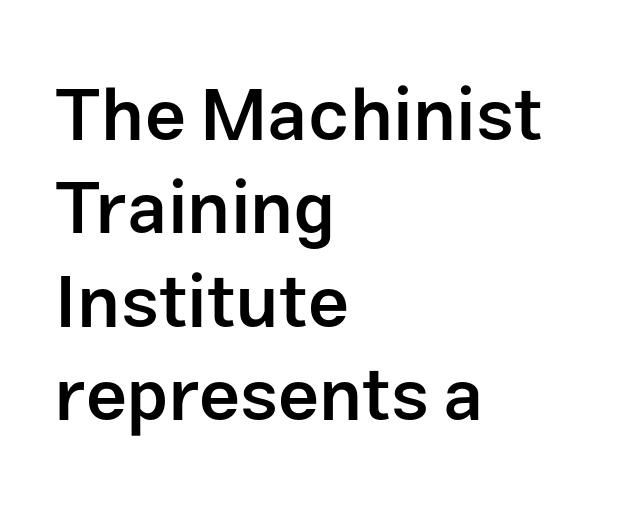
Q: Is the text bold? A: Semi-bold.
Q: Is the text italic (slanted)? A: No, it is upright.
Q: Is the typeface a serif or a sans-serif typeface? A: Sans-serif.
Q: Is the text underlined? A: No.
Q: How is the paragraph aligned? A: Left-aligned.
Q: Is the spacing between letters normal or unusually wide? A: Normal.
Q: Is the spacing between lines tight, normal or loose? A: Normal.
Q: Width (condensed, normal, or wide)? A: Normal.
Q: Stroke contrast? A: Low.
Q: x-height? A: Medium.
Q: Monospaced? A: No.
